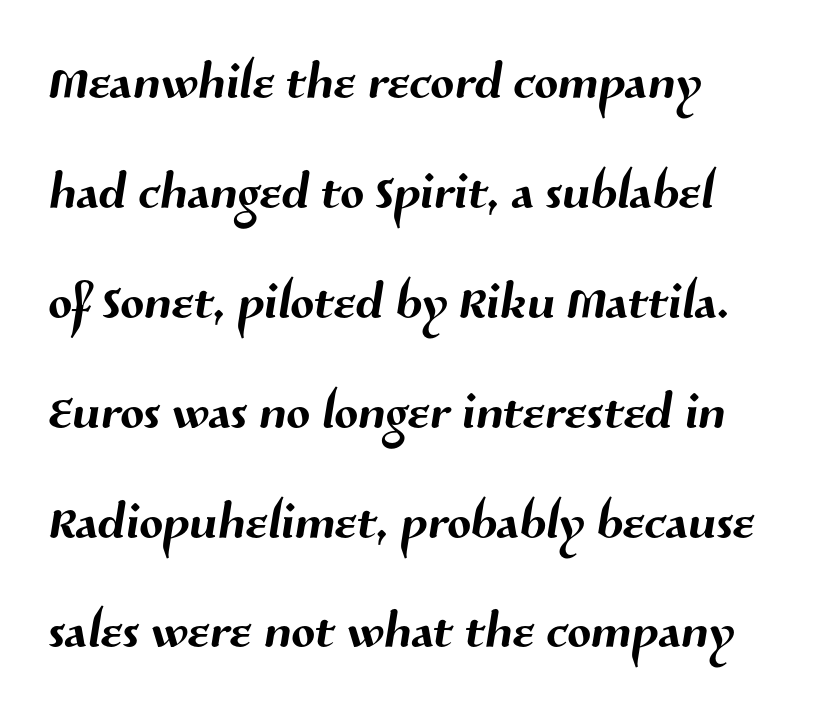
Honestly, there is no underline to notice here at all. This sample has the flowing, uneven cadence of proportional lettering. The rendering keeps characters at their native spacing. This block has exactly the height ordinary leading produces.
